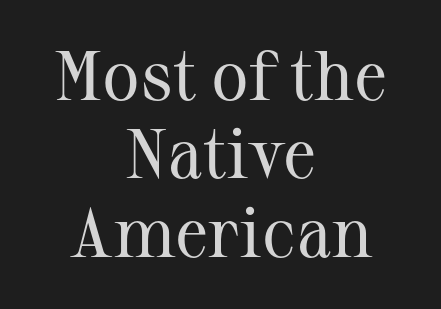
Q: Is the text bold? A: No.
Q: Is the text italic (slanted)? A: No, it is upright.
Q: Is the typeface a serif or a sans-serif typeface? A: Serif.
Q: Is the text underlined? A: No.
Q: How is the paragraph aligned? A: Centered.
Q: Is the spacing between letters normal or unusually wide? A: Normal.
Q: Is the spacing between lines tight, normal or loose? A: Tight.
Q: Width (condensed, normal, or wide)? A: Normal.
Q: Stroke contrast? A: Medium.
Q: x-height? A: Medium.
Q: Monospaced? A: No.
